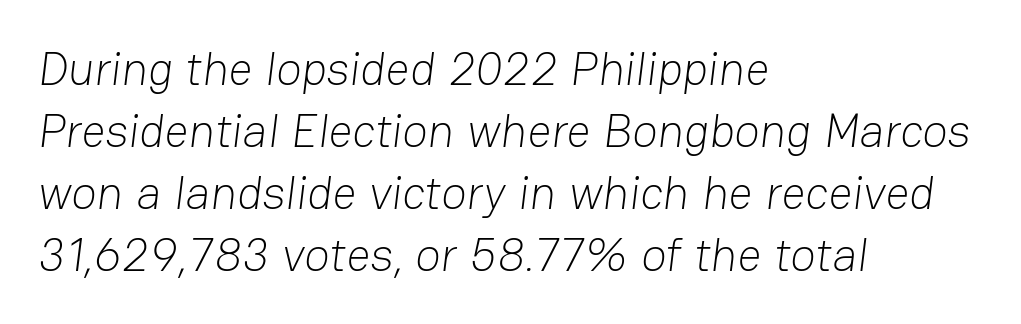
The image shows 47 px light sans-serif type; set left-aligned, normal line spacing (1.32x), normal letter spacing, not underlined; low stroke contrast and a medium x-height.
